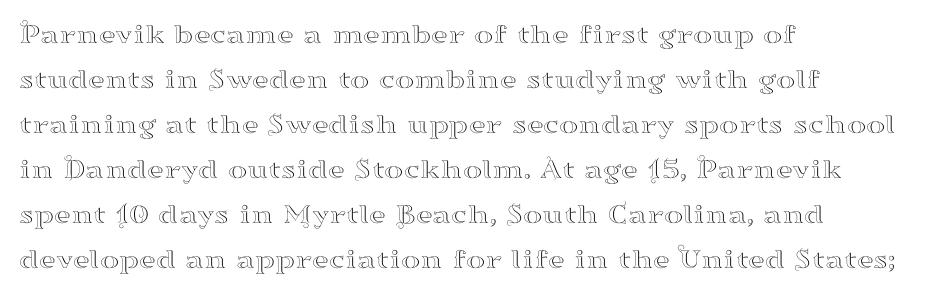
{"serif": "yes", "italic": "no", "width": "wide", "stroke_contrast": "high", "x_height": "small", "monospaced": "no", "underline": "no", "align": "left", "line_spacing": "normal", "line_spacing_ratio": 1.55, "letter_spacing": "normal", "letter_spacing_em": 0.0, "glyph_px": 29}
